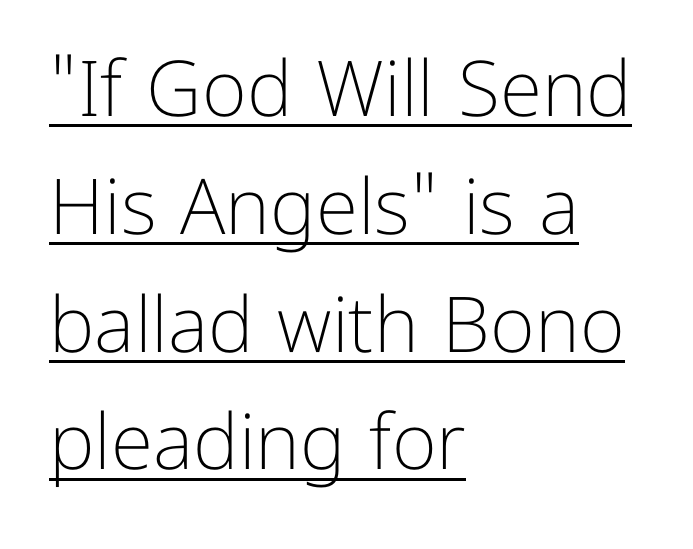
Counters stay open thanks to moderate or lighter strokes. This is sans-serif lettering, the kind often seen on screens and signage. Compared with undecorated copy, this sample adds a rule below the words. The face used here is proportionally spaced, like ordinary book or web type.
